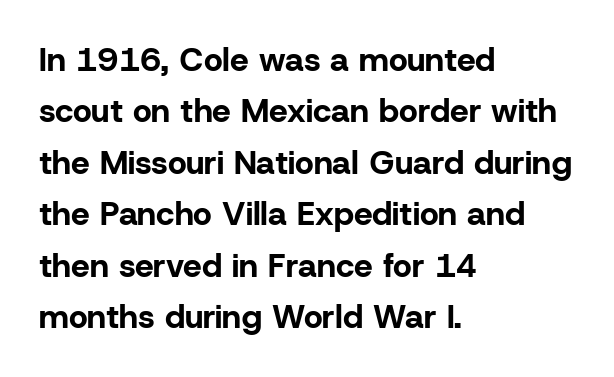
{"serif": "no", "italic": "no", "bold": "yes", "weight": "bold", "width": "normal", "stroke_contrast": "low", "x_height": "medium", "monospaced": "no", "underline": "no", "align": "left", "line_spacing": "normal", "line_spacing_ratio": 1.56, "letter_spacing": "normal", "letter_spacing_em": 0.0, "glyph_px": 33}
